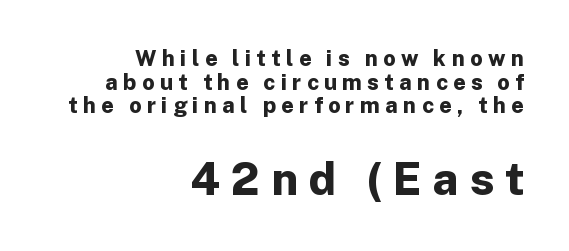
The image shows 45 px bold sans-serif type, upright; set right-aligned, tight line spacing (1.07x), unusually wide letter spacing (+0.24 em), not underlined; the second (bottom) block is 2.05x larger; low stroke contrast and a medium x-height.
